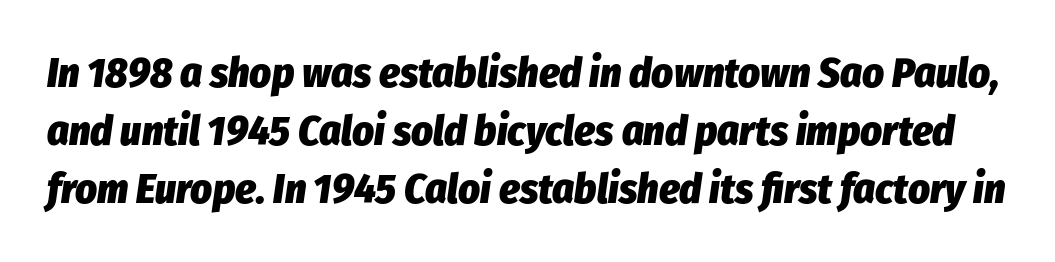
The image shows 42 px heavy, condensed type, italic (leaning right); set normal line spacing (1.38x), normal letter spacing, not underlined; low stroke contrast and a medium x-height.
